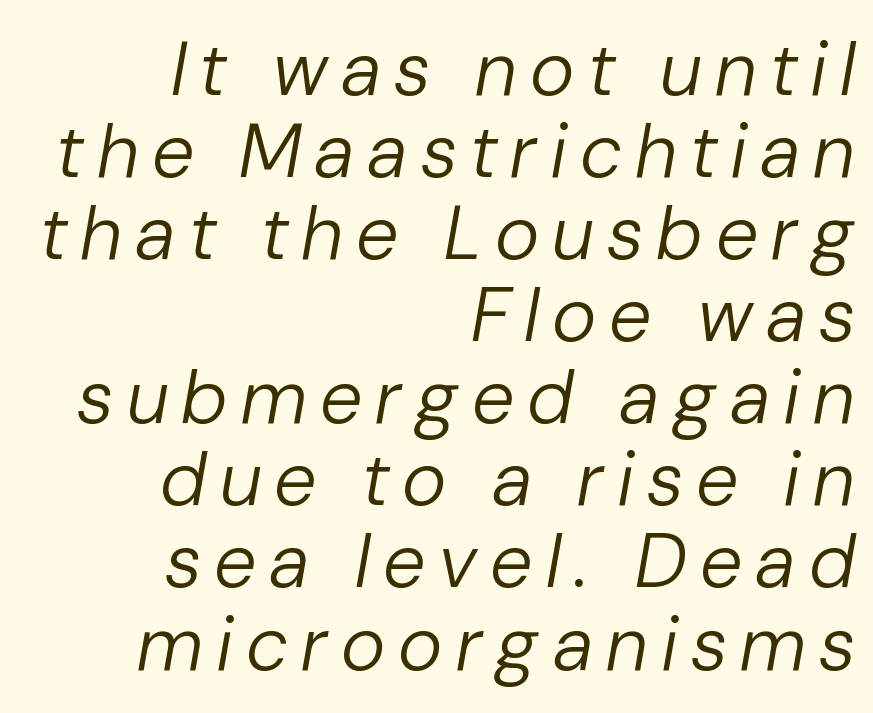
{"italic": "yes", "lean": "right", "slant_degrees": 10, "bold": "no", "weight": "regular", "width": "normal", "stroke_contrast": "low", "x_height": "medium", "monospaced": "no", "underline": "no", "align": "right", "line_spacing": "tight", "line_spacing_ratio": 1.08, "letter_spacing": "wide", "letter_spacing_em": 0.2, "glyph_px": 76}
